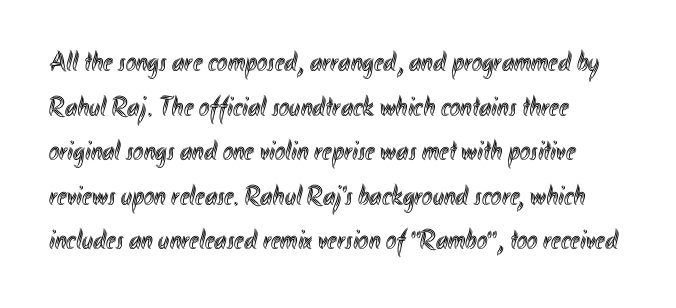
Q: Is the text italic (slanted)? A: Yes.
Q: Is the text underlined? A: No.
Q: How is the paragraph aligned? A: Left-aligned.
Q: Is the spacing between letters normal or unusually wide? A: Normal.
Q: Is the spacing between lines tight, normal or loose? A: Normal.
Q: Width (condensed, normal, or wide)? A: Condensed.
Q: x-height? A: Small.
Q: Monospaced? A: No.
